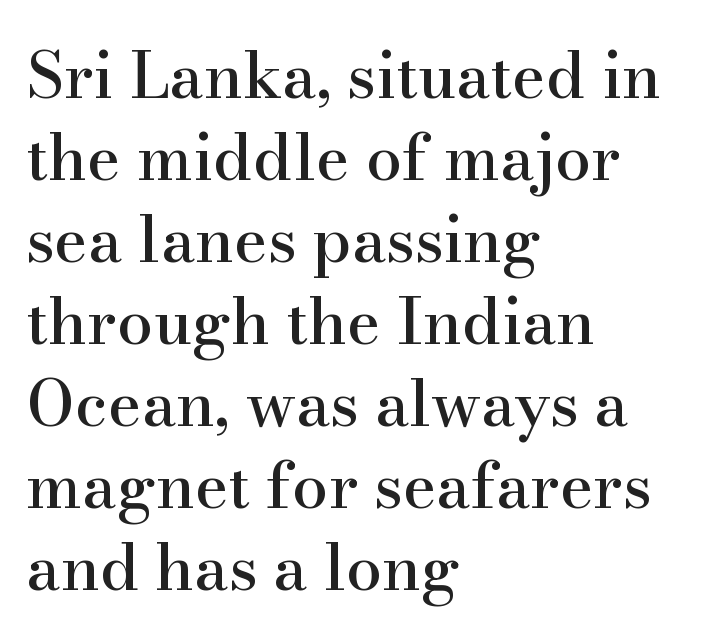
Q: Is the text italic (slanted)? A: No, it is upright.
Q: Is the typeface a serif or a sans-serif typeface? A: Serif.
Q: Is the text underlined? A: No.
Q: How is the paragraph aligned? A: Left-aligned.
Q: Is the spacing between letters normal or unusually wide? A: Normal.
Q: Is the spacing between lines tight, normal or loose? A: Normal.
Q: Width (condensed, normal, or wide)? A: Normal.
Q: Stroke contrast? A: High.
Q: x-height? A: Small.
Q: Monospaced? A: No.
